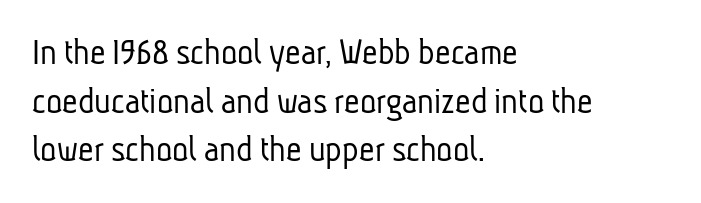
Character widths vary here, with narrow letters taking less room than wide ones. Font category for this specimen: sans-serif. Weight: in the light-to-regular range. The baseline area is clear. Whoever set this chose a conventional vertical rhythm.
